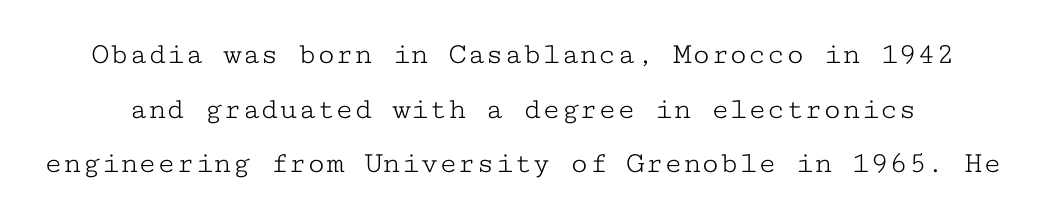
{"serif": "yes", "italic": "no", "bold": "no", "weight": "light", "width": "wide", "stroke_contrast": "low", "x_height": "medium", "monospaced": "yes", "underline": "no", "line_spacing_ratio": 1.76, "letter_spacing": "normal", "letter_spacing_em": 0.0, "glyph_px": 31}
